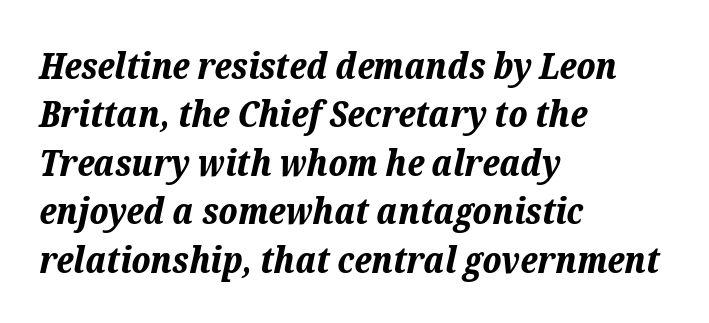
The image shows 37 px bold type, italic (leaning right); set left-aligned, normal line spacing (1.31x), normal letter spacing, not underlined; low stroke contrast and a medium x-height.
